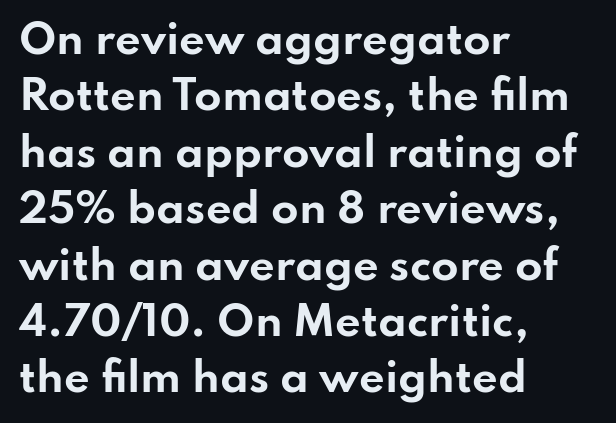
{"serif": "no", "italic": "no", "bold": "yes", "weight": "bold", "width": "wide", "stroke_contrast": "low", "x_height": "small", "monospaced": "no", "underline": "no", "align": "left", "line_spacing": "normal", "line_spacing_ratio": 1.41, "letter_spacing": "normal", "letter_spacing_em": 0.0, "glyph_px": 40}
